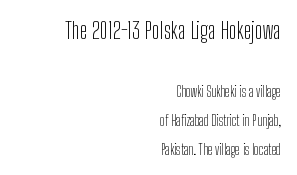
Nope, not italic — everything's standing straight. No chunkiness to these letters — they're not bold. A flush-right, rag-left setting is used for this passage. The passage shown stacks its lines with a broad gap.
